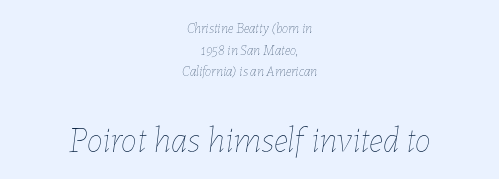
Q: Is the text bold? A: No.
Q: Is the text italic (slanted)? A: Yes, it leans right by about 7 degrees.
Q: Is the text underlined? A: No.
Q: How is the paragraph aligned? A: Centered.
Q: Is the spacing between letters normal or unusually wide? A: Normal.
Q: Is the spacing between lines tight, normal or loose? A: Normal.
Q: Which block of text is set in a larger size, the first (top) or the second (bottom)? A: The second (bottom) one.
Q: Width (condensed, normal, or wide)? A: Normal.
Q: Stroke contrast? A: Low.
Q: x-height? A: Medium.
Q: Monospaced? A: No.
